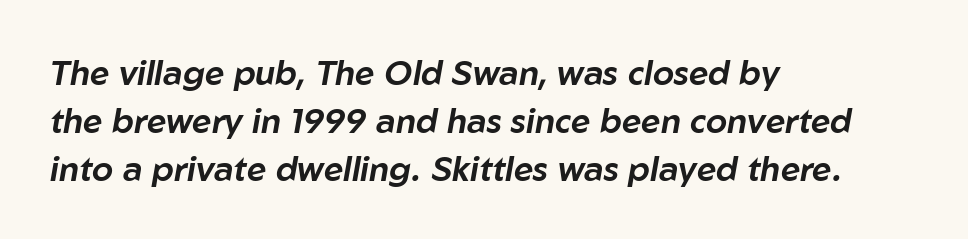
Words float on clear page, feet unadorned. Visually the block forms a straight wall on the left and a jagged coastline on the right. Each letter keeps its own natural width here, so spacing adapts to shape. Is the letter spacing exaggerated? No — it looks like the ordinary default.
